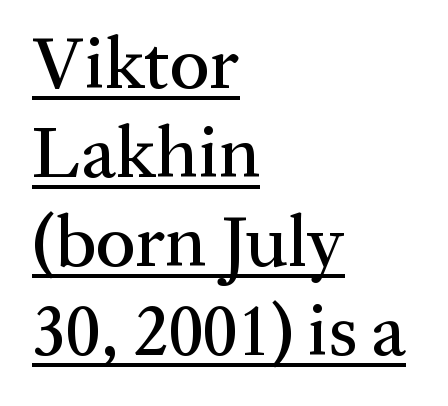
The face used here is proportionally spaced, like ordinary book or web type. Italic: no, the glyphs are upright roman. Letter spacing: default. Caption: lettering with a line underneath. The lines are quadded left.
